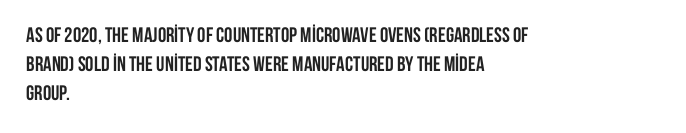
Q: Is the text bold? A: Yes.
Q: Is the text italic (slanted)? A: No, it is upright.
Q: Is the text underlined? A: No.
Q: How is the paragraph aligned? A: Left-aligned.
Q: Is the spacing between letters normal or unusually wide? A: Normal.
Q: Is the spacing between lines tight, normal or loose? A: Normal.
